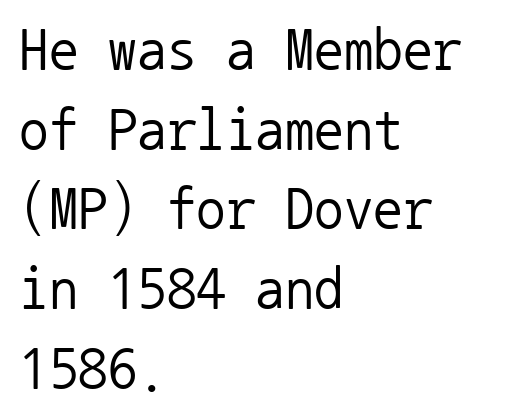
The lettering stays uniformly vertical, giving the passage a roman look. I'd call this a sans setting — the letters go barefoot. The area under the type is left untouched. This sample keeps an unexceptional amount of space between lines.
